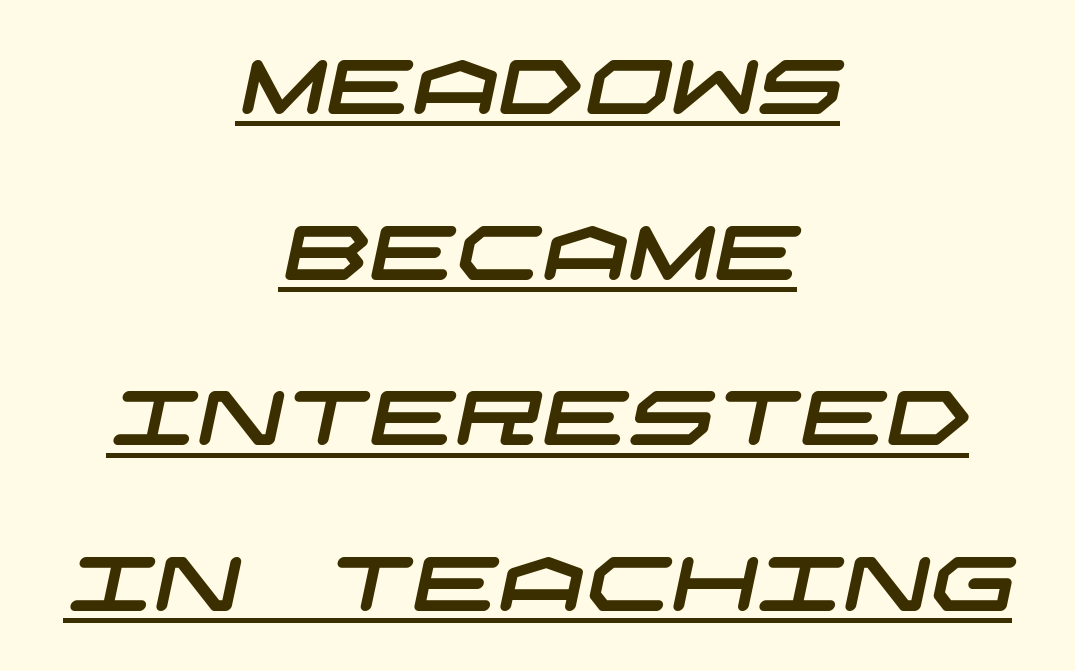
Somebody hit Ctrl+U on this one — the words are underlined. Words appear dense and cohesive because spacing is normal. The passage shown stacks its lines with a broad gap. This is sans-serif lettering, the kind often seen on screens and signage. Line starts and ends both wander, symmetrically.
